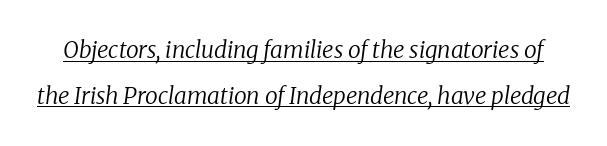
Q: Is the text bold? A: No.
Q: Is the text italic (slanted)? A: Yes, it leans right by about 8 degrees.
Q: Is the text underlined? A: Yes.
Q: Is the spacing between letters normal or unusually wide? A: Normal.
Q: Is the spacing between lines tight, normal or loose? A: Loose.
